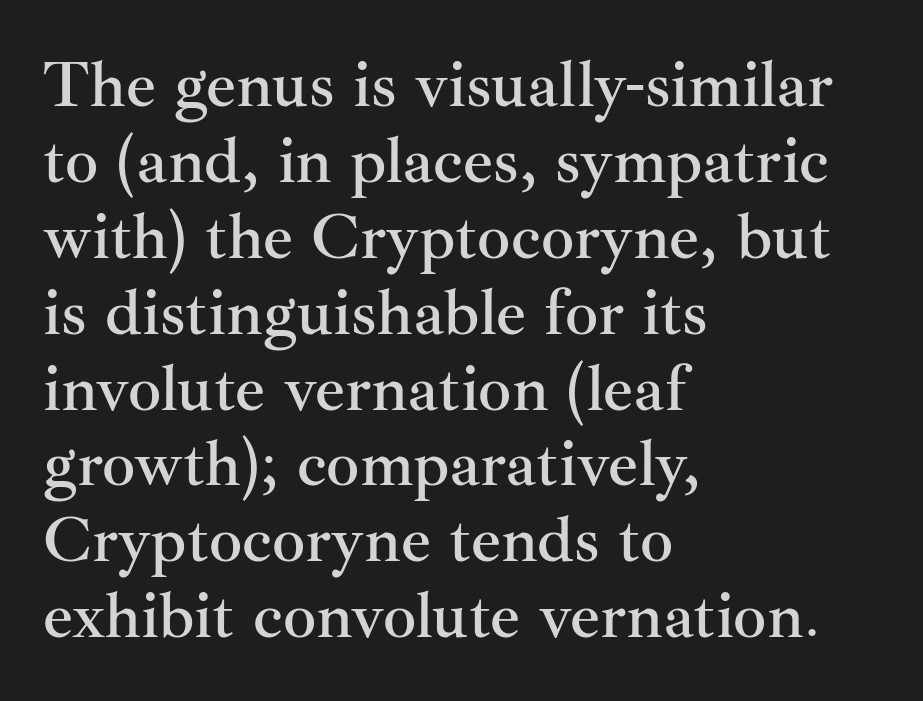
The image shows 66 px serif type, upright; set left-aligned, tight line spacing (1.15x), normal letter spacing, not underlined; medium stroke contrast and a small x-height.
